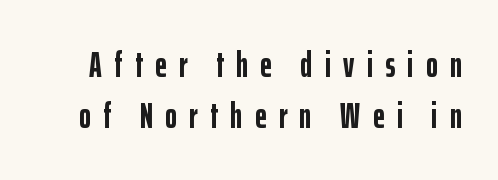
The image shows 36 px semibold, condensed sans-serif type, upright; set normal line spacing (1.41x), unusually wide letter spacing (+0.34 em), not underlined; low stroke contrast and a medium x-height.
